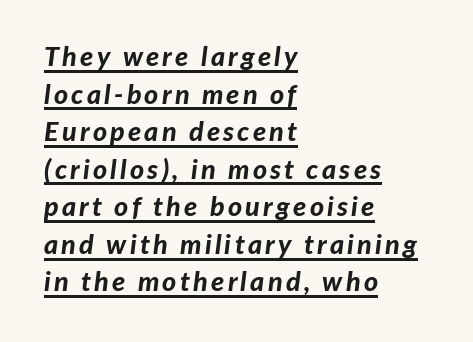
Reading down the block, your eye returns to a fixed left position each line. The face used here has a pronounced slope to its letters. In designer terms, the underline attribute is active on this setting. Typographic density is high because the face is bold. The designer left line spacing at the default.
